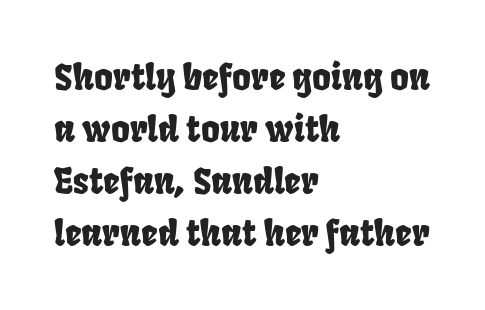
The image shows 36 px condensed sans-serif type; set left-aligned, normal line spacing (1.44x), normal letter spacing, not underlined; low stroke contrast and a large x-height.
